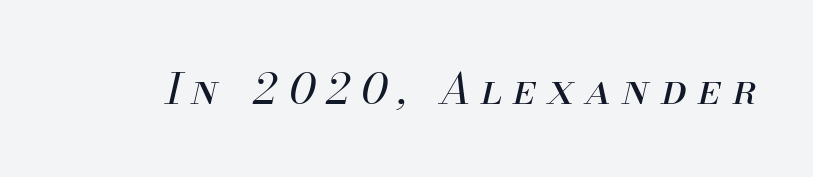
{"italic": "yes", "lean": "right", "slant_degrees": 13, "bold": "no", "weight": "regular", "width": "normal", "stroke_contrast": "medium", "x_height": "small", "monospaced": "no", "underline": "no", "letter_spacing": "wide", "letter_spacing_em": 0.26, "glyph_px": 43}
